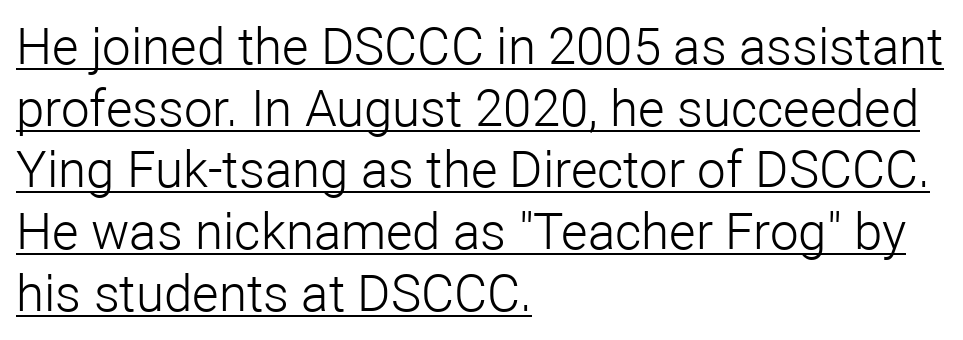
The image shows 51 px light sans-serif type, upright; set left-aligned, line spacing 1.21x, normal letter spacing, underlined; low stroke contrast and a medium x-height.
